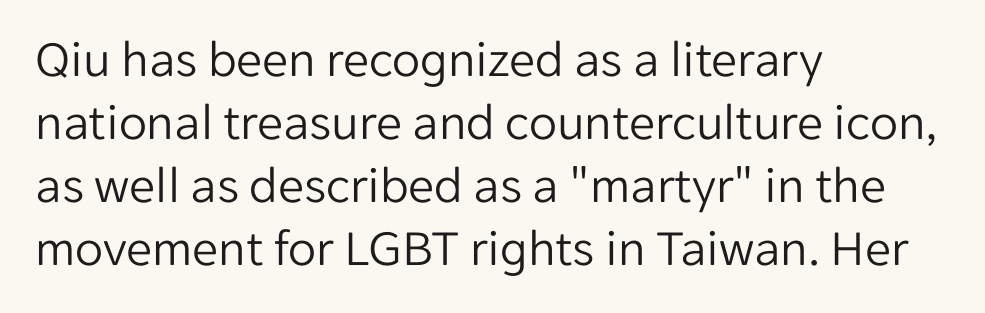
Q: Is the text bold? A: No.
Q: Is the text italic (slanted)? A: No, it is upright.
Q: Is the typeface a serif or a sans-serif typeface? A: Sans-serif.
Q: Is the text underlined? A: No.
Q: How is the paragraph aligned? A: Left-aligned.
Q: Is the spacing between letters normal or unusually wide? A: Normal.
Q: Width (condensed, normal, or wide)? A: Normal.
Q: Stroke contrast? A: Low.
Q: x-height? A: Medium.
Q: Monospaced? A: No.
